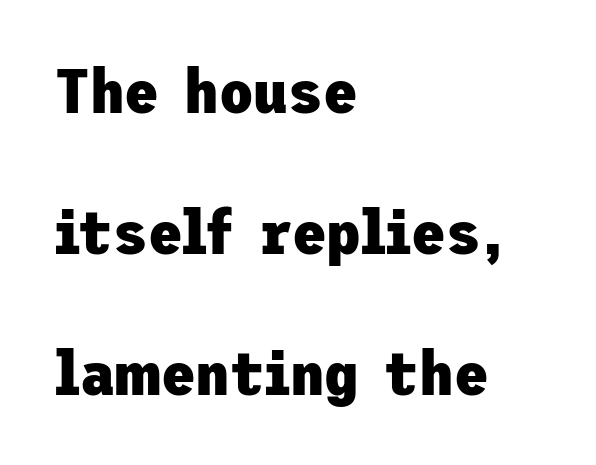
{"serif": "no", "italic": "no", "bold": "yes", "weight": "heavy", "width": "normal", "stroke_contrast": "low", "x_height": "medium", "underline": "no", "align": "left", "line_spacing": "loose", "line_spacing_ratio": 2.24, "letter_spacing": "normal", "letter_spacing_em": 0.0, "glyph_px": 63}
